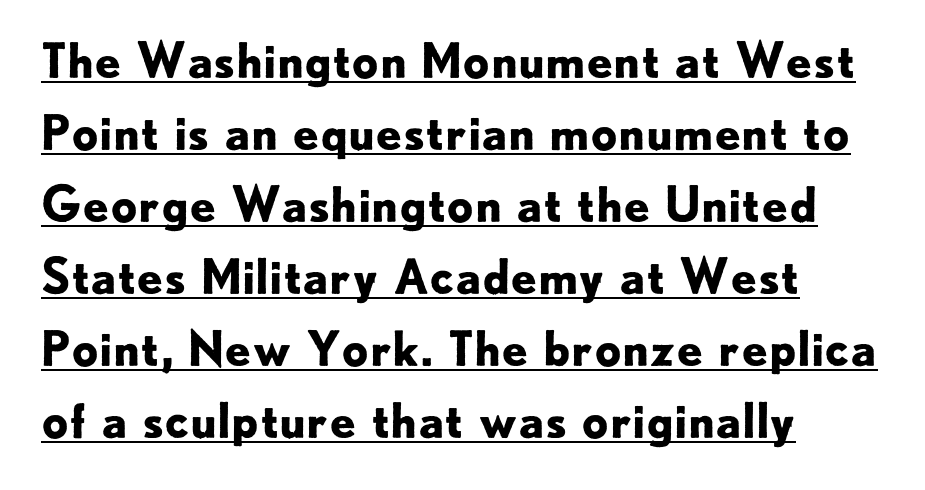
The image shows 47 px bold sans-serif type, upright; set left-aligned, normal line spacing (1.53x), normal letter spacing, underlined; low stroke contrast and a small x-height.
